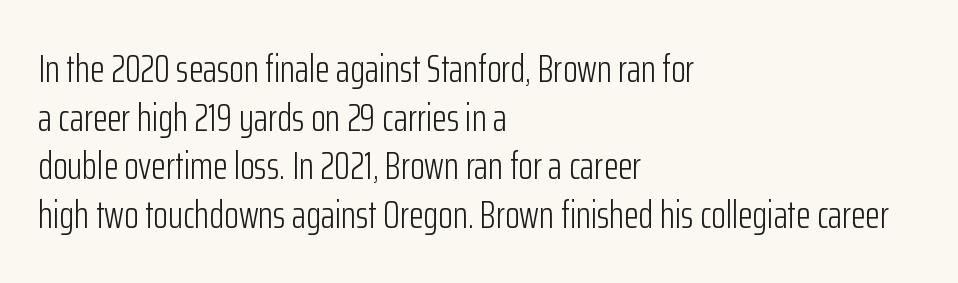
The image shows 38 px light, condensed sans-serif type, upright; set left-aligned, normal line spacing (1.28x), normal letter spacing, not underlined; low stroke contrast and a medium x-height.
